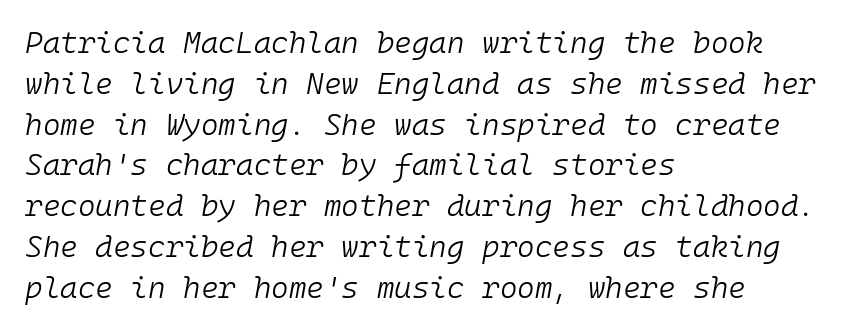
The image shows 30 px light type, italic (leaning right), monospaced; set left-aligned, normal line spacing (1.36x), normal letter spacing, not underlined; low stroke contrast and a medium x-height.
